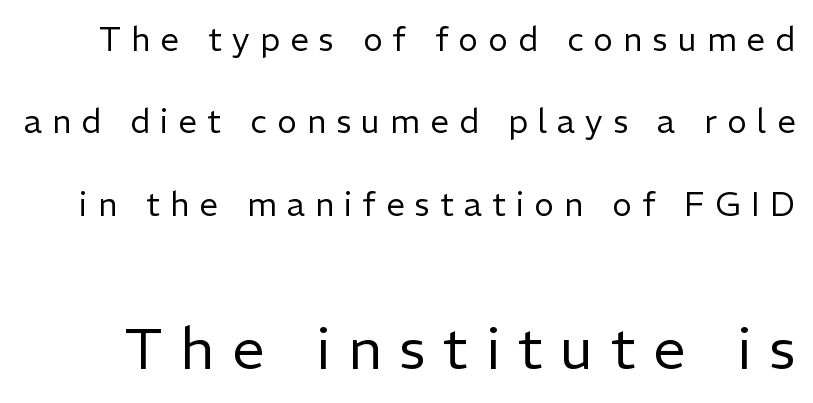
Q: Is the text bold? A: No.
Q: Is the text italic (slanted)? A: No, it is upright.
Q: Is the typeface a serif or a sans-serif typeface? A: Sans-serif.
Q: Is the text underlined? A: No.
Q: Is the spacing between letters normal or unusually wide? A: Unusually wide.
Q: Is the spacing between lines tight, normal or loose? A: Loose.
Q: Which block of text is set in a larger size, the first (top) or the second (bottom)? A: The second (bottom) one.
Q: Width (condensed, normal, or wide)? A: Normal.
Q: Stroke contrast? A: Low.
Q: x-height? A: Medium.
Q: Monospaced? A: No.
